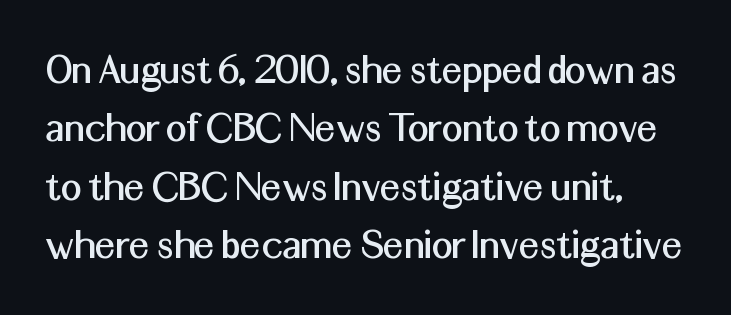
The image shows 46 px sans-serif type, upright; set normal line spacing (1.27x), normal letter spacing, not underlined; medium stroke contrast and a medium x-height.
